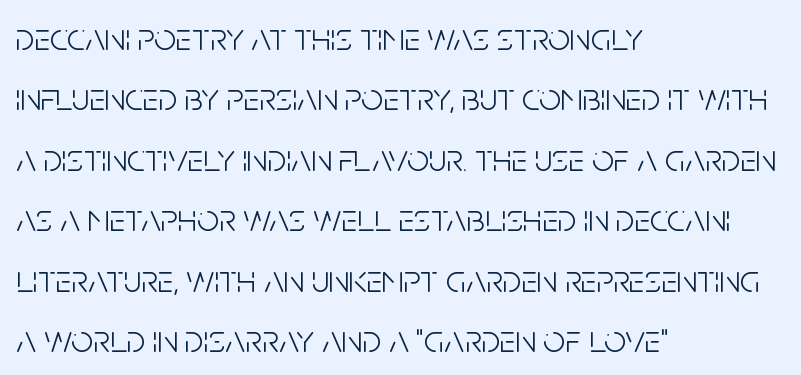
Q: Is the text bold? A: No.
Q: Is the text italic (slanted)? A: No, it is upright.
Q: Is the typeface a serif or a sans-serif typeface? A: Sans-serif.
Q: Is the text underlined? A: No.
Q: How is the paragraph aligned? A: Left-aligned.
Q: Is the spacing between letters normal or unusually wide? A: Normal.
Q: Is the spacing between lines tight, normal or loose? A: Normal.
Q: Width (condensed, normal, or wide)? A: Condensed.
Q: Stroke contrast? A: Low.
Q: x-height? A: Large.
Q: Monospaced? A: No.
